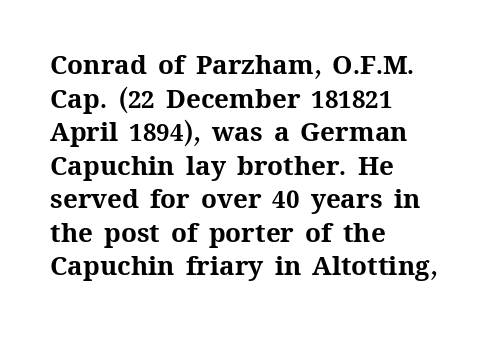
Q: Is the text bold? A: Yes.
Q: Is the text italic (slanted)? A: No, it is upright.
Q: Is the text underlined? A: No.
Q: How is the paragraph aligned? A: Left-aligned.
Q: Is the spacing between letters normal or unusually wide? A: Normal.
Q: Is the spacing between lines tight, normal or loose? A: Normal.
